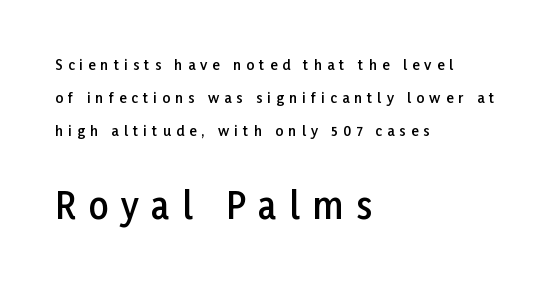
The image shows 35 px semibold sans-serif type, upright; set left-aligned, loose line spacing (2.34x), unusually wide letter spacing (+0.36 em), not underlined; the second (bottom) block is 2.5x larger; low stroke contrast and a medium x-height.
